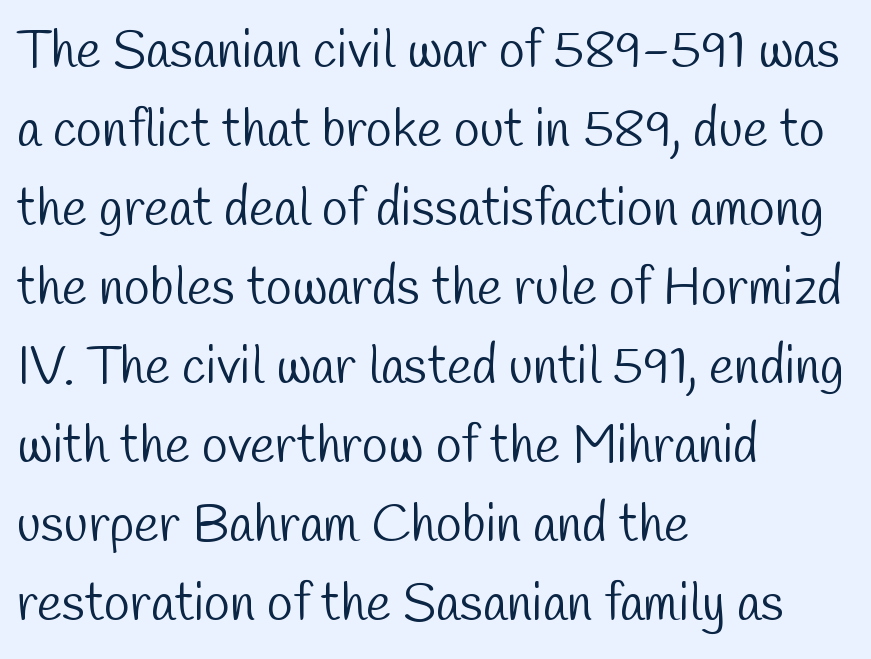
Reading down the block, your eye returns to a fixed left position each line. Is there much room between lines? A standard amount, neither cramped nor airy. The font sits on the lighter half of the weight spectrum, regular included. Each letter keeps its own natural width here, so spacing adapts to shape.
